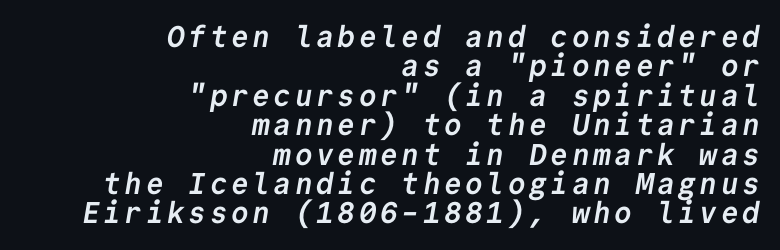
{"serif": "no", "bold": "yes", "weight": "semibold", "width": "normal", "stroke_contrast": "low", "x_height": "medium", "monospaced": "yes", "underline": "no", "align": "right", "line_spacing": "tight", "line_spacing_ratio": 0.98, "glyph_px": 30}
